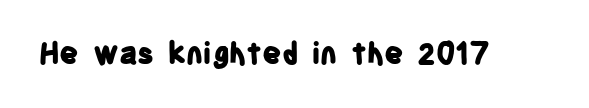
Q: Is the text bold? A: Yes.
Q: Is the text italic (slanted)? A: No, it is upright.
Q: Is the typeface a serif or a sans-serif typeface? A: Sans-serif.
Q: Is the text underlined? A: No.
Q: Is the spacing between letters normal or unusually wide? A: Normal.
Q: Width (condensed, normal, or wide)? A: Condensed.
Q: Stroke contrast? A: Low.
Q: x-height? A: Large.
Q: Monospaced? A: No.
